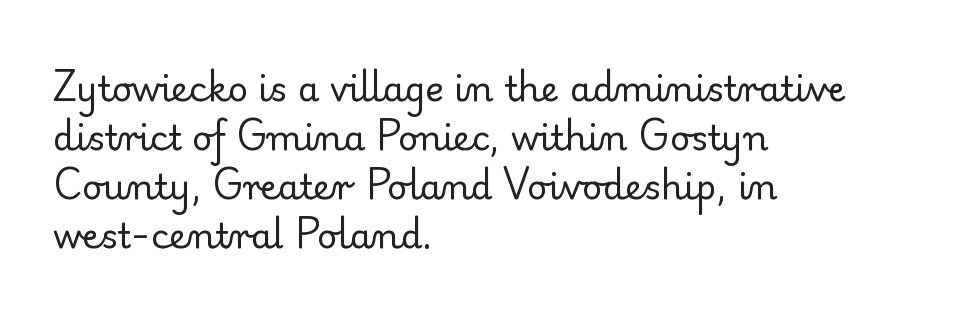
The glyphs are unaccompanied by any horizontal stroke below them. Every character sits straight up, as roman type does. The font is comparable to plain body text, perhaps lighter. A typesetter would call this zero additional tracking. One-word summary of the alignment: left.
